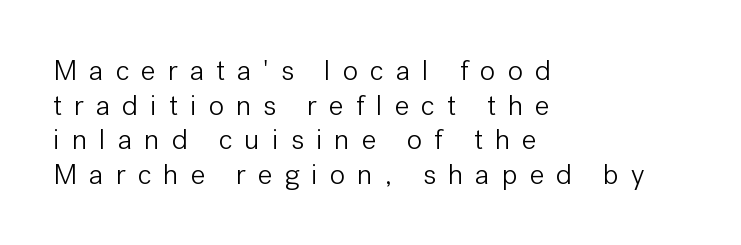
Does the lettering tilt? It doesn't — this is upright. Compared with a centered layout, this one pins lines to the left instead. This sample has the flowing, uneven cadence of proportional lettering. What kind of face is this? One without serifs — a sans. A typesetter would call this heavily tracked-out type.
